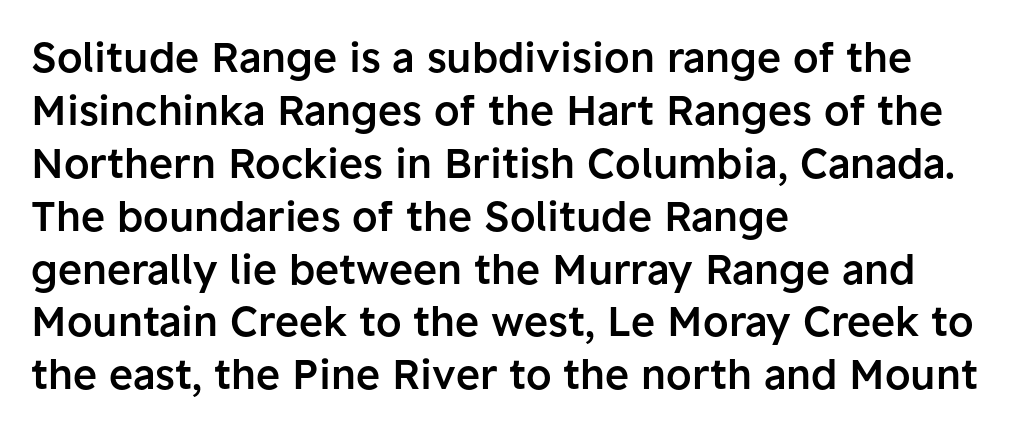
Q: Is the text bold? A: Semi-bold.
Q: Is the text italic (slanted)? A: No, it is upright.
Q: Is the typeface a serif or a sans-serif typeface? A: Sans-serif.
Q: Is the text underlined? A: No.
Q: How is the paragraph aligned? A: Left-aligned.
Q: Is the spacing between letters normal or unusually wide? A: Normal.
Q: Is the spacing between lines tight, normal or loose? A: Normal.
Q: Width (condensed, normal, or wide)? A: Normal.
Q: Stroke contrast? A: Low.
Q: x-height? A: Medium.
Q: Monospaced? A: No.
